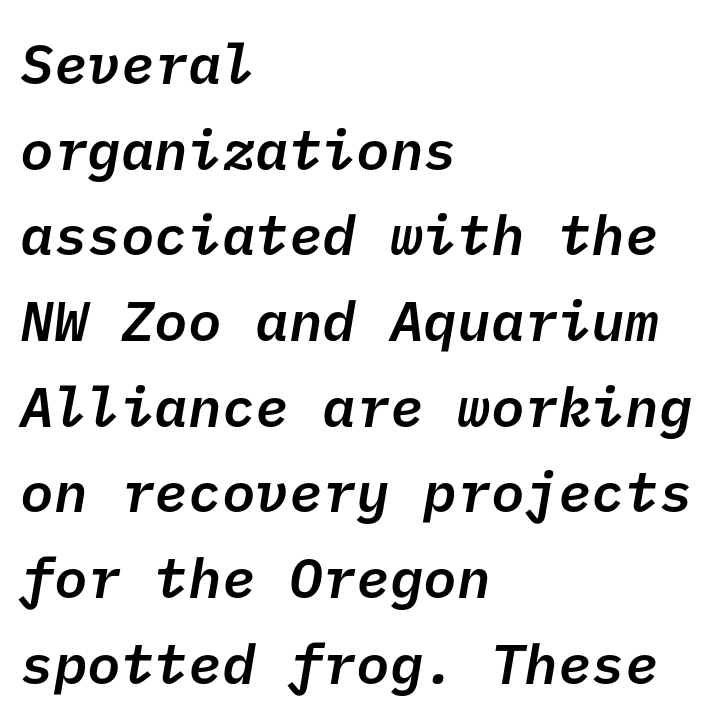
Q: Is the text bold? A: Semi-bold.
Q: Is the typeface a serif or a sans-serif typeface? A: Sans-serif.
Q: Is the text underlined? A: No.
Q: How is the paragraph aligned? A: Left-aligned.
Q: Is the spacing between letters normal or unusually wide? A: Normal.
Q: Is the spacing between lines tight, normal or loose? A: Normal.
Q: Width (condensed, normal, or wide)? A: Normal.
Q: Stroke contrast? A: Low.
Q: x-height? A: Medium.
